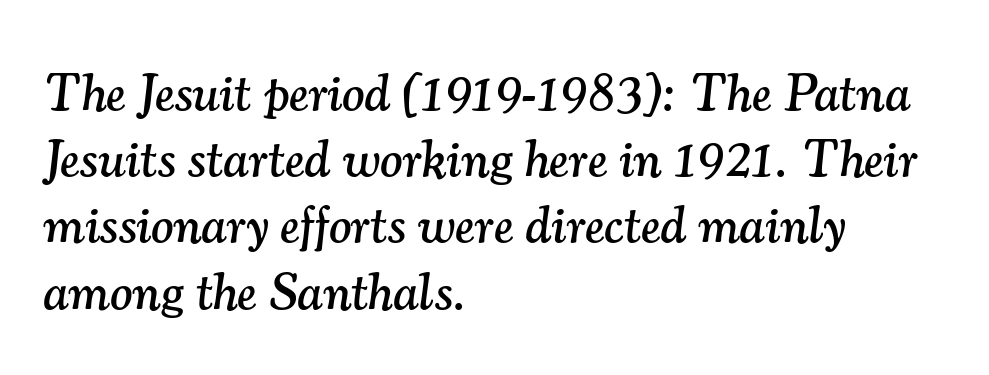
{"serif": "yes", "italic": "yes", "lean": "right", "slant_degrees": 7, "width": "normal", "stroke_contrast": "medium", "x_height": "small", "monospaced": "no", "underline": "no", "align": "left", "line_spacing": "normal", "line_spacing_ratio": 1.25, "letter_spacing": "normal", "letter_spacing_em": 0.0, "glyph_px": 53}
